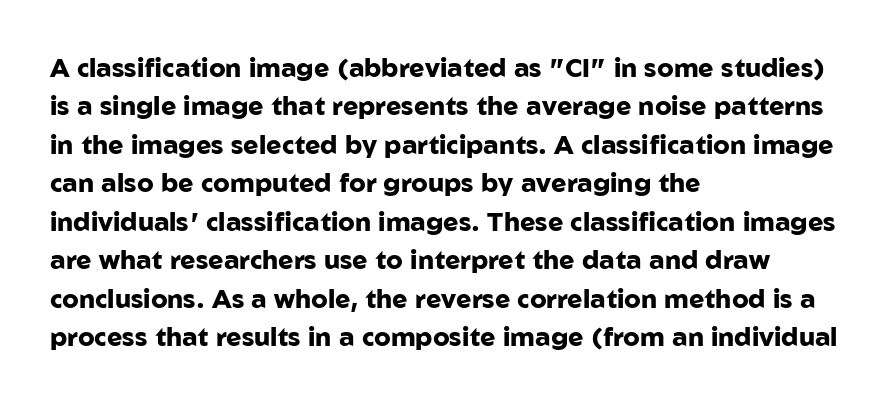
Q: Is the text bold? A: Yes.
Q: Is the text italic (slanted)? A: No, it is upright.
Q: Is the text underlined? A: No.
Q: How is the paragraph aligned? A: Left-aligned.
Q: Is the spacing between letters normal or unusually wide? A: Normal.
Q: Is the spacing between lines tight, normal or loose? A: Normal.
